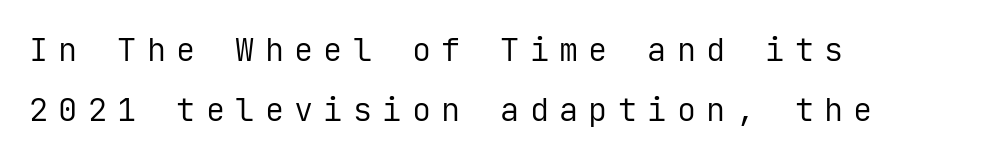
The image shows 32 px regular-weight sans-serif type, upright, monospaced; set left-aligned, line spacing 1.86x, unusually wide letter spacing (+0.32 em), not underlined; low stroke contrast and a medium x-height.
